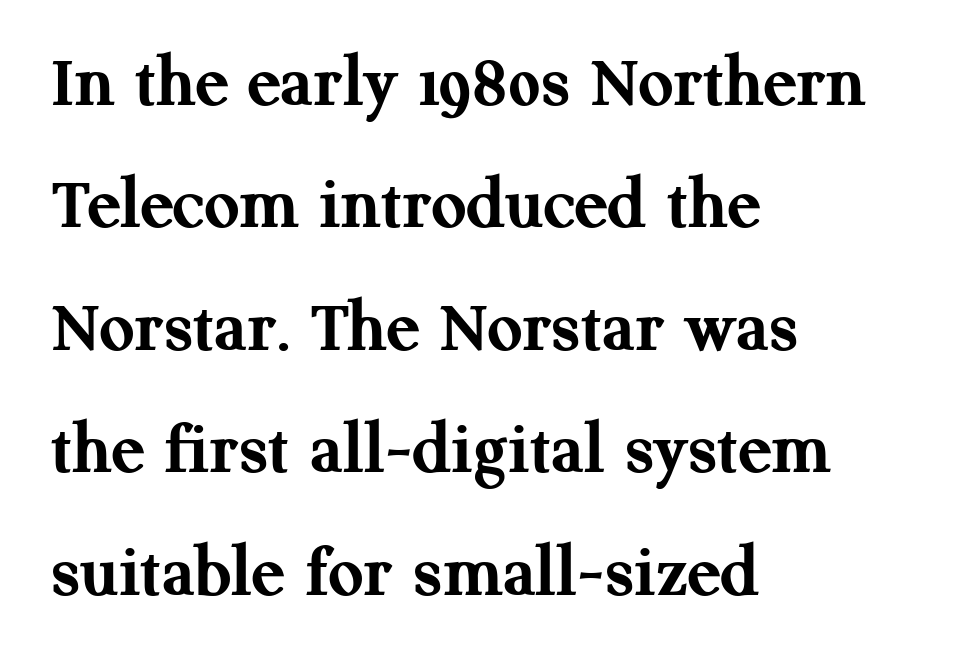
The letterforms sit shoulder to shoulder at normal distance. You could not count columns in this text — the font is proportionally spaced. Horizontal alignment here is leftward, the default for most running prose. Notice how the stems are strictly vertical — no italics here. Nobody drew a line under any word here.
